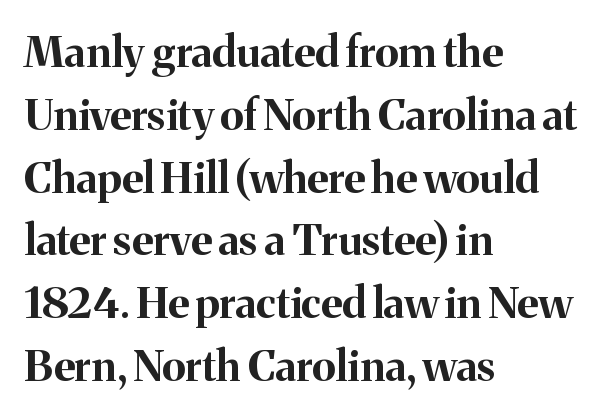
{"serif": "yes", "italic": "no", "bold": "yes", "weight": "bold", "width": "normal", "stroke_contrast": "medium", "x_height": "medium", "monospaced": "no", "underline": "no", "align": "left", "line_spacing": "normal", "line_spacing_ratio": 1.46, "letter_spacing": "normal", "letter_spacing_em": 0.0, "glyph_px": 43}
